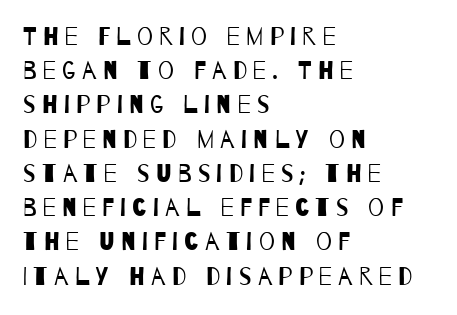
{"bold": "no", "underline": "no", "align": "left", "line_spacing": "normal", "line_spacing_ratio": 1.37, "letter_spacing": "wide", "letter_spacing_em": 0.25, "glyph_px": 25}
